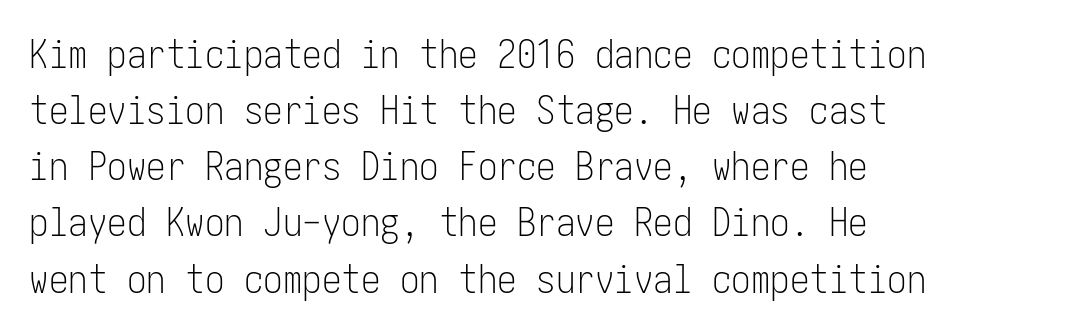
The letterforms sit shoulder to shoulder at normal distance. All the whitespace from short lines collects on the right. A light-to-regular cut is what we see here. Quick note: not italic, upright.
